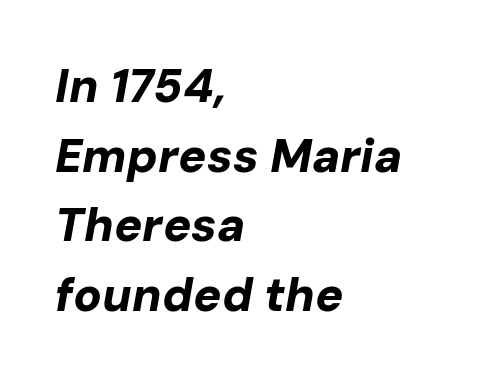
The image shows 47 px bold type, italic (leaning right); set left-aligned, normal line spacing (1.48x), normal letter spacing, not underlined; low stroke contrast and a medium x-height.
